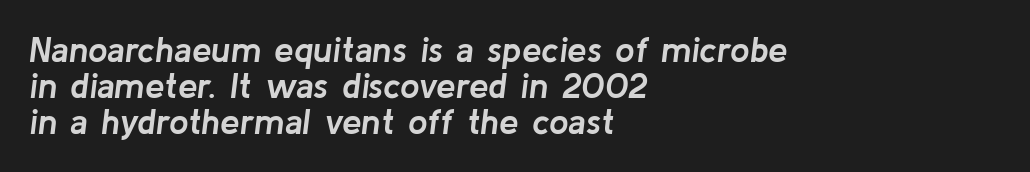
The image shows 35 px semibold type, italic (leaning right); set left-aligned, tight line spacing (1.03x), normal letter spacing, not underlined; low stroke contrast and a medium x-height.
